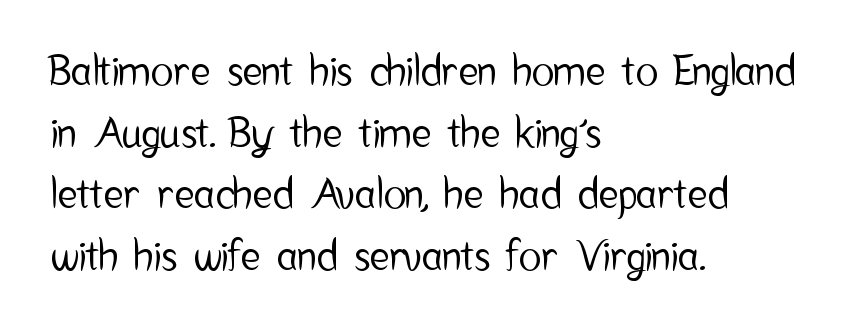
{"serif": "no", "italic": "no", "width": "condensed", "stroke_contrast": "low", "x_height": "medium", "monospaced": "no", "underline": "no", "align": "left", "line_spacing": "normal", "line_spacing_ratio": 1.47, "letter_spacing": "normal", "letter_spacing_em": 0.0, "glyph_px": 42}
